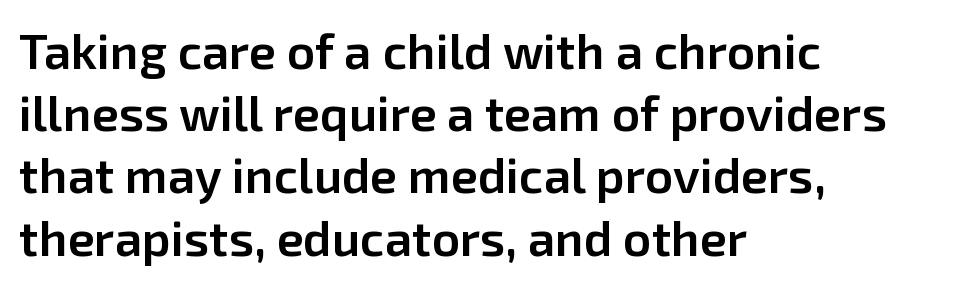
A roman cut, with each character standing at attention. This rendering features lettering with no underline. Glyph-to-glyph distance matches everyday printed text. Note the varied advance widths — an 'i' is clearly narrower than an 'm'. Layout note: lines flush left.
